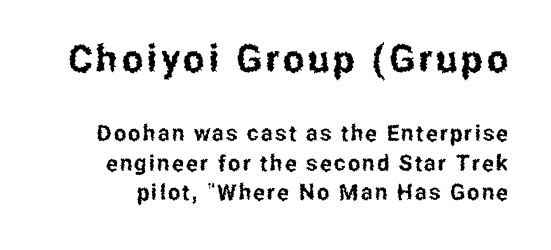
{"serif": "no", "italic": "no", "width": "condensed", "stroke_contrast": "low", "x_height": "medium", "monospaced": "no", "underline": "no", "line_spacing": "normal", "line_spacing_ratio": 1.34, "larger_block": "first", "size_ratio": 1.73, "glyph_px": 38}
